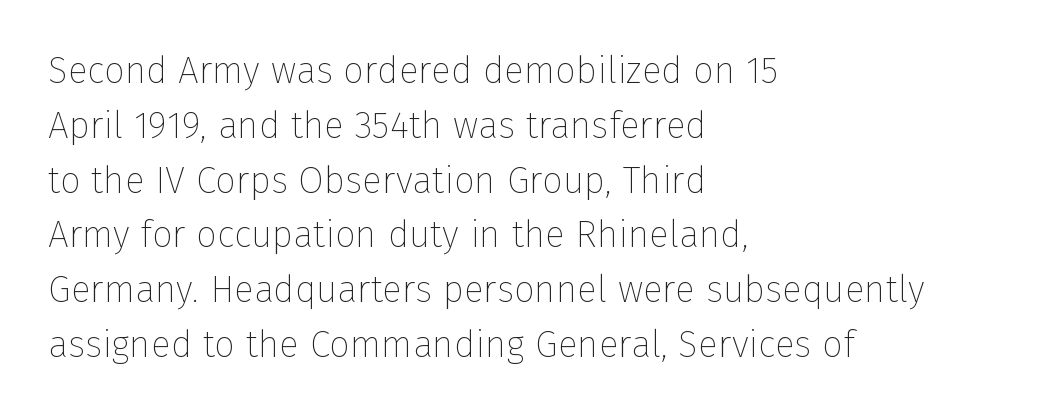
Grotesque or geometric, the face here clearly has no serifs. Regarding leading, the lines here are spaced in the standard way. Typeset ragged right — the left edge is the straight one. Bare-footed words on every line.
